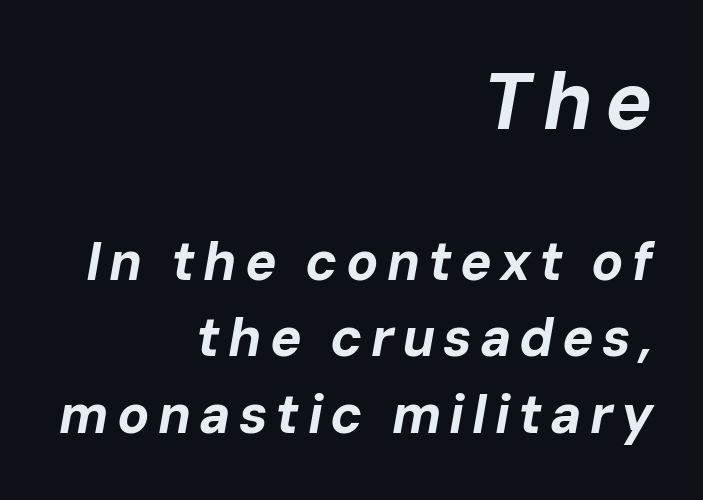
Q: Is the text bold? A: Yes.
Q: Is the text italic (slanted)? A: Yes, it leans right by about 10 degrees.
Q: Is the text underlined? A: No.
Q: How is the paragraph aligned? A: Right-aligned.
Q: Is the spacing between lines tight, normal or loose? A: Normal.
Q: Which block of text is set in a larger size, the first (top) or the second (bottom)? A: The first (top) one.
Q: Width (condensed, normal, or wide)? A: Normal.
Q: Stroke contrast? A: Low.
Q: x-height? A: Medium.
Q: Monospaced? A: No.
